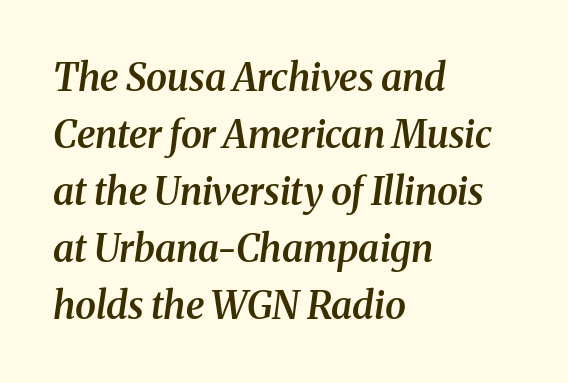
The letters carry serifs — small finishing strokes at the ends of their stems. Is the type slanted? Yes — the strokes lean at a clear angle. Which margin do the lines hug? The left one — the right edge is uneven. Character widths vary here, with narrow letters taking less room than wide ones. Does extra space separate the letters? No, they use regular spacing. The glyphs have the mass of a demibold cut, below bold.
